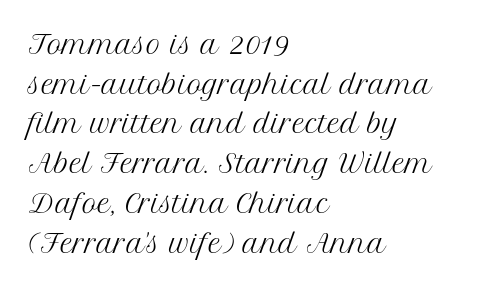
Q: Is the text bold? A: No.
Q: Is the text italic (slanted)? A: Yes.
Q: Is the text underlined? A: No.
Q: How is the paragraph aligned? A: Left-aligned.
Q: Is the spacing between letters normal or unusually wide? A: Normal.
Q: Is the spacing between lines tight, normal or loose? A: Normal.
